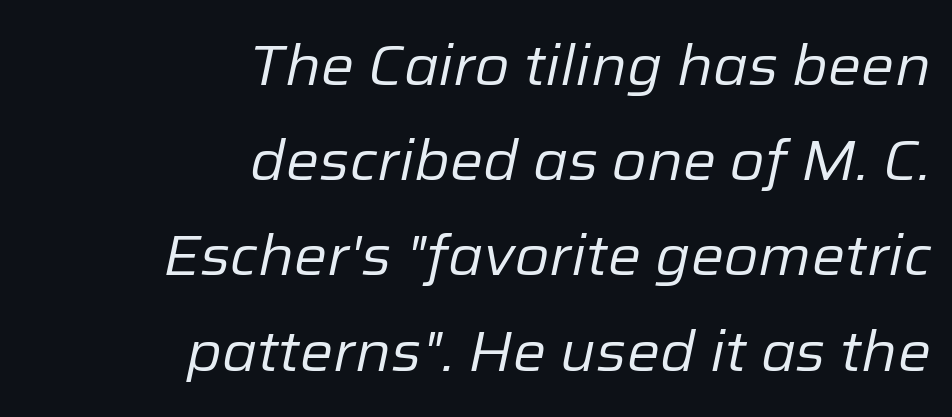
Q: Is the text bold? A: No.
Q: Is the text italic (slanted)? A: Yes, it leans right by about 12 degrees.
Q: Is the text underlined? A: No.
Q: How is the paragraph aligned? A: Right-aligned.
Q: Is the spacing between letters normal or unusually wide? A: Normal.
Q: Is the spacing between lines tight, normal or loose? A: Normal.
Q: Width (condensed, normal, or wide)? A: Normal.
Q: Stroke contrast? A: Low.
Q: x-height? A: Medium.
Q: Monospaced? A: No.
